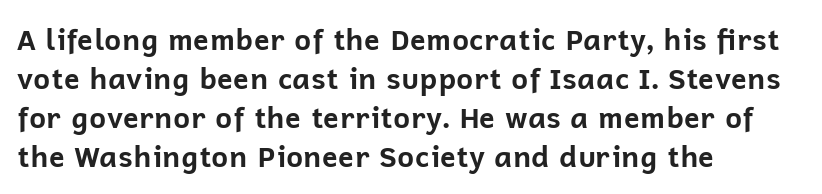
The image shows 29 px bold sans-serif type, upright; set left-aligned, normal line spacing (1.34x), normal letter spacing, not underlined; low stroke contrast and a medium x-height.
